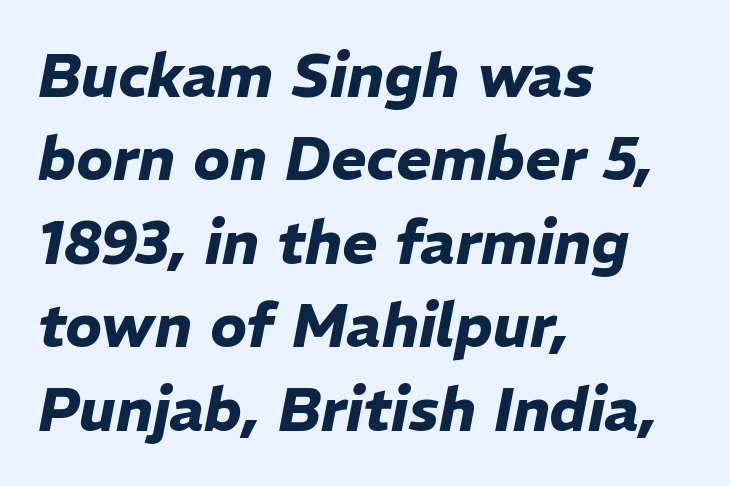
The image shows 60 px heavy type, italic (leaning right); set left-aligned, normal line spacing (1.39x), normal letter spacing, not underlined; low stroke contrast and a medium x-height.
